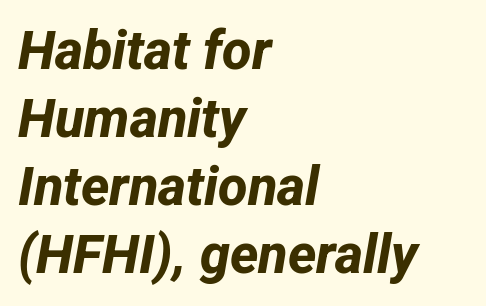
The image shows 54 px bold sans-serif type; set left-aligned, normal line spacing (1.26x), normal letter spacing, not underlined; low stroke contrast and a medium x-height.
